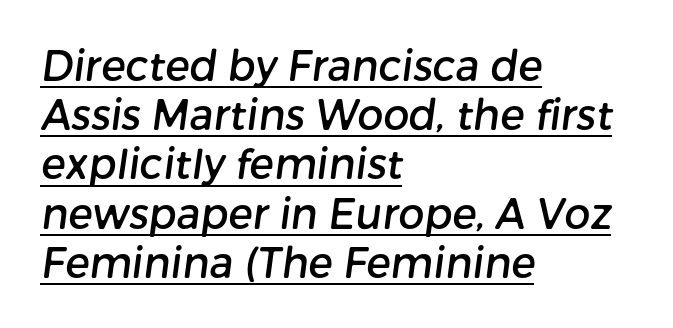
The image shows 41 px sans-serif type; set left-aligned, line spacing 1.2x, normal letter spacing, underlined; low stroke contrast and a medium x-height.
